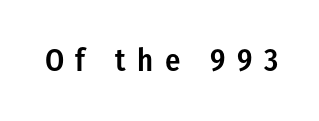
{"serif": "no", "italic": "no", "bold": "semi", "weight": "semibold", "width": "condensed", "stroke_contrast": "low", "x_height": "medium", "monospaced": "no", "underline": "no", "letter_spacing": "wide", "letter_spacing_em": 0.36, "glyph_px": 32}
